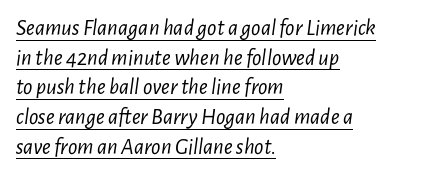
The image shows 23 px text type, italic (leaning right); set left-aligned, normal line spacing (1.29x), normal letter spacing, underlined.
